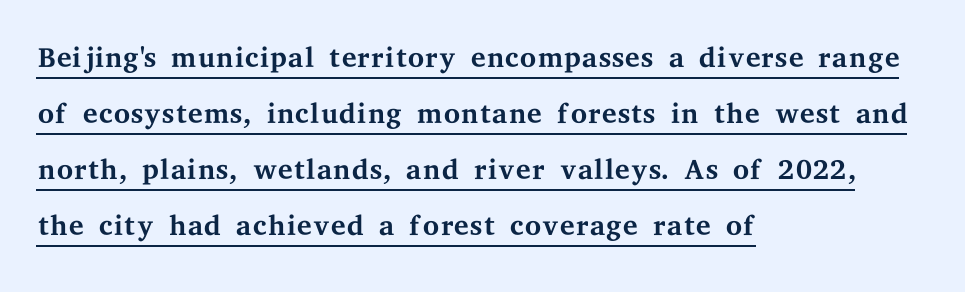
The line-height multiplier appears to be the usual default. The lines in this sample share a left origin and differ only in where they stop. Letters have the restrained weight of plain body copy at most. A typographer would call this underscored text. The passage shown is typed in a proportional face where columns would drift. The typeface chosen for these lines features serifs.
